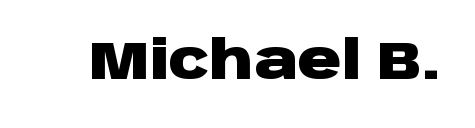
Looks like regular typesetting: each glyph gets only the width it needs. A typesetter would mark this as roman, not italic. These lines keep a tight, regular rhythm from letter to letter. Weight check: bold — yes, fully. No feet cap the strokes, marking this as sans-serif type. The foot of each line stays bare and open.
